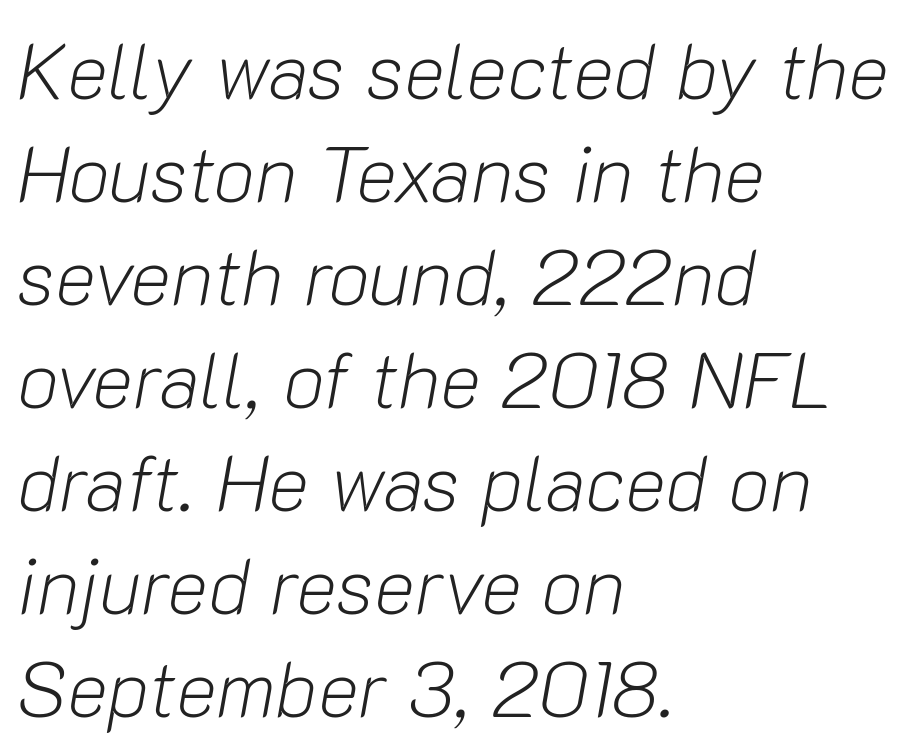
The image shows 78 px light type, italic (leaning right); set left-aligned, normal line spacing (1.32x), normal letter spacing, not underlined; low stroke contrast and a medium x-height.
